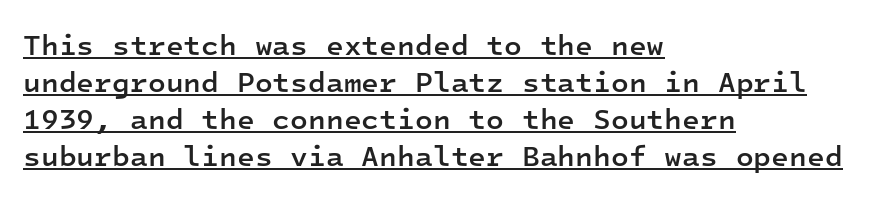
Q: Is the text bold? A: Semi-bold.
Q: Is the text italic (slanted)? A: No, it is upright.
Q: Is the typeface a serif or a sans-serif typeface? A: Sans-serif.
Q: Is the text underlined? A: Yes.
Q: How is the paragraph aligned? A: Left-aligned.
Q: Is the spacing between letters normal or unusually wide? A: Normal.
Q: Is the spacing between lines tight, normal or loose? A: Normal.
Q: Width (condensed, normal, or wide)? A: Normal.
Q: Stroke contrast? A: Low.
Q: x-height? A: Medium.
Q: Monospaced? A: Yes.
